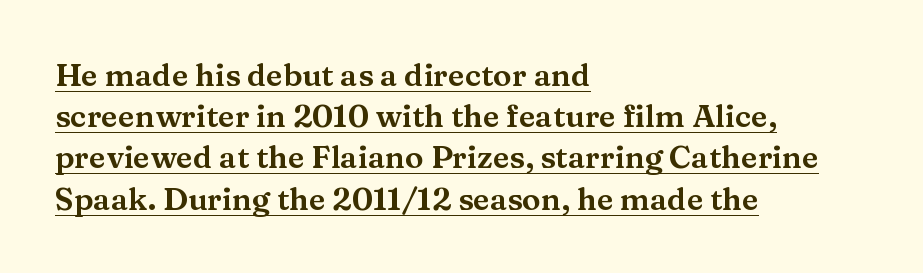
Q: Is the text italic (slanted)? A: No, it is upright.
Q: Is the typeface a serif or a sans-serif typeface? A: Serif.
Q: Is the text underlined? A: Yes.
Q: How is the paragraph aligned? A: Left-aligned.
Q: Is the spacing between letters normal or unusually wide? A: Normal.
Q: Is the spacing between lines tight, normal or loose? A: Normal.
Q: Width (condensed, normal, or wide)? A: Wide.
Q: Stroke contrast? A: Medium.
Q: x-height? A: Medium.
Q: Monospaced? A: No.
